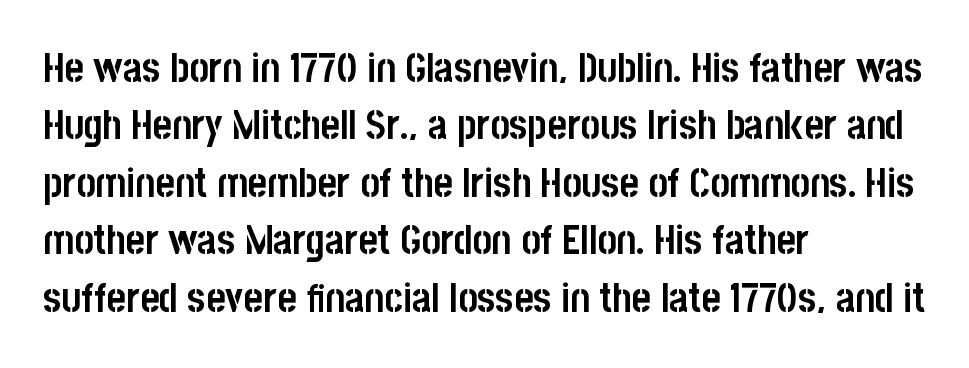
The image shows 41 px semibold, condensed sans-serif type, upright; set left-aligned, normal line spacing (1.4x), normal letter spacing, not underlined; low stroke contrast and a large x-height.
